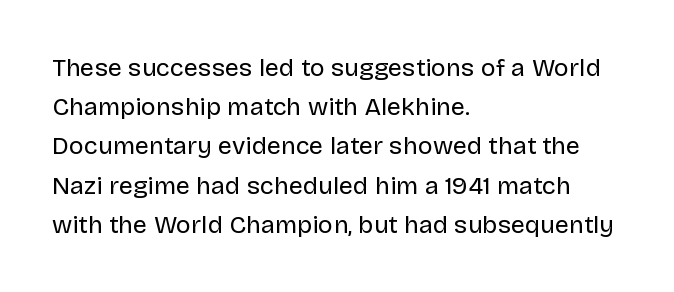
Q: Is the text bold? A: No.
Q: Is the text italic (slanted)? A: No, it is upright.
Q: Is the text underlined? A: No.
Q: How is the paragraph aligned? A: Left-aligned.
Q: Is the spacing between letters normal or unusually wide? A: Normal.
Q: Is the spacing between lines tight, normal or loose? A: Normal.
